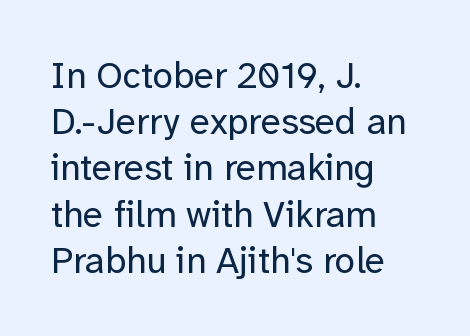
Q: Is the text bold? A: No.
Q: Is the text italic (slanted)? A: No, it is upright.
Q: Is the typeface a serif or a sans-serif typeface? A: Sans-serif.
Q: Is the text underlined? A: No.
Q: How is the paragraph aligned? A: Left-aligned.
Q: Is the spacing between letters normal or unusually wide? A: Normal.
Q: Is the spacing between lines tight, normal or loose? A: Normal.
Q: Width (condensed, normal, or wide)? A: Normal.
Q: Stroke contrast? A: Low.
Q: x-height? A: Medium.
Q: Monospaced? A: No.
